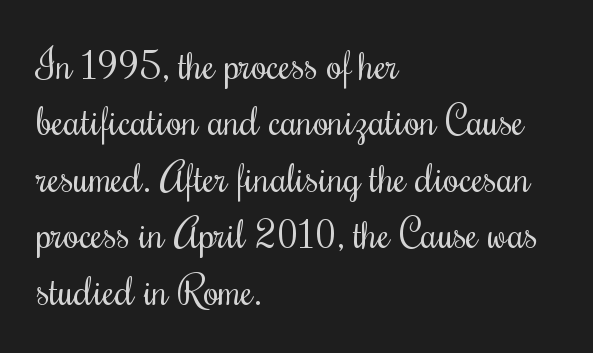
{"bold": "no", "weight": "regular", "width": "condensed", "stroke_contrast": "medium", "x_height": "small", "monospaced": "no", "underline": "no", "align": "left", "line_spacing": "normal", "line_spacing_ratio": 1.41, "letter_spacing": "normal", "letter_spacing_em": 0.0, "glyph_px": 40}
